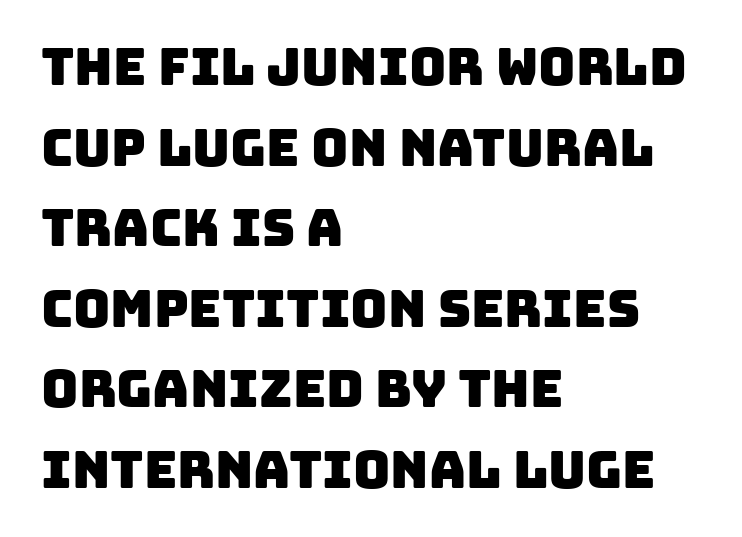
Typeset ragged right — the left edge is the straight one. The block of text has a typical density, with ordinary space between rows. Short note: letters normally spaced. Look at the bottom of the vertical strokes: they stop flat, with no serifs. The rendering uses natural spacing where letterforms have individual widths.
